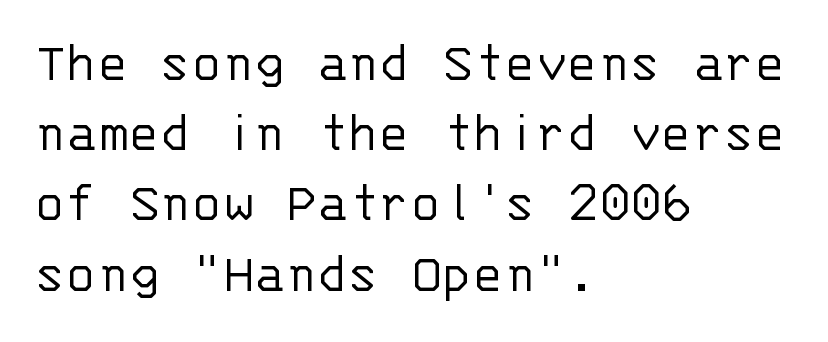
{"serif": "no", "italic": "no", "bold": "no", "weight": "light", "width": "normal", "stroke_contrast": "low", "x_height": "large", "monospaced": "yes", "underline": "no", "align": "left", "line_spacing_ratio": 1.21, "letter_spacing": "normal", "letter_spacing_em": 0.0, "glyph_px": 58}
